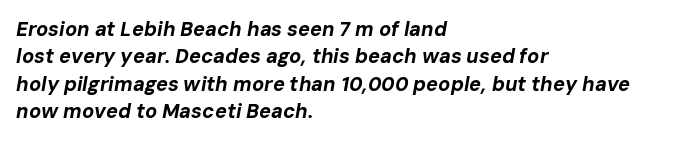
Notice how the passage keeps a crisp vertical edge on the left only. Is the type bold? Yes — the strokes are clearly thick and heavy. The space directly below the letters is spotless. This block has exactly the height ordinary leading produces. The font's italic variant was chosen for this text.
